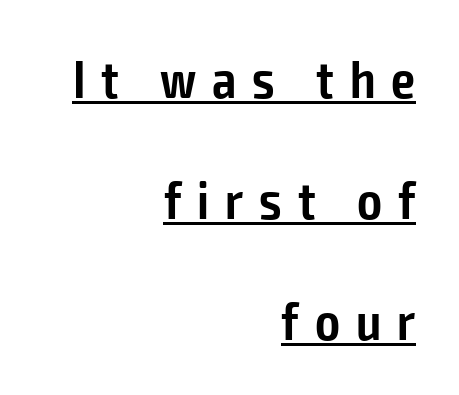
Q: Is the text bold? A: Semi-bold.
Q: Is the text italic (slanted)? A: No, it is upright.
Q: Is the typeface a serif or a sans-serif typeface? A: Sans-serif.
Q: Is the text underlined? A: Yes.
Q: How is the paragraph aligned? A: Right-aligned.
Q: Is the spacing between letters normal or unusually wide? A: Unusually wide.
Q: Is the spacing between lines tight, normal or loose? A: Loose.
Q: Width (condensed, normal, or wide)? A: Condensed.
Q: Stroke contrast? A: Low.
Q: x-height? A: Medium.
Q: Monospaced? A: No.
